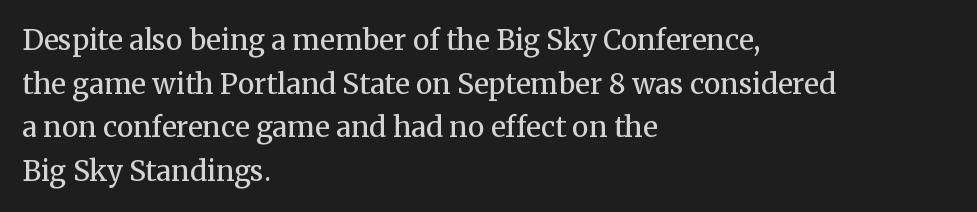
The image shows 28 px regular-weight serif type, upright; set left-aligned, normal line spacing (1.56x), normal letter spacing, not underlined; medium stroke contrast and a medium x-height.
